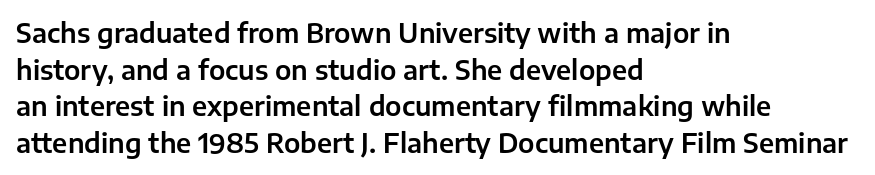
The image shows 26 px text type, upright; set left-aligned, normal line spacing (1.41x), normal letter spacing, not underlined.
